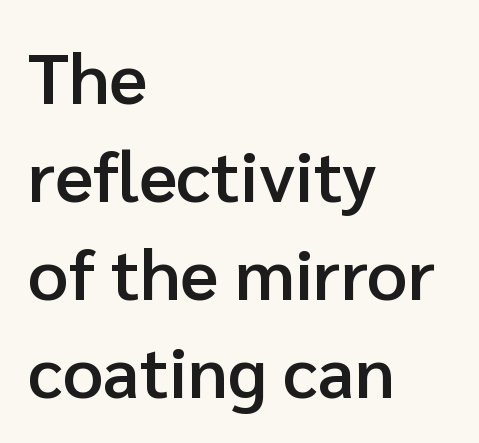
The image shows 71 px semibold sans-serif type, upright; set left-aligned, normal line spacing (1.38x), normal letter spacing, not underlined; low stroke contrast and a medium x-height.
